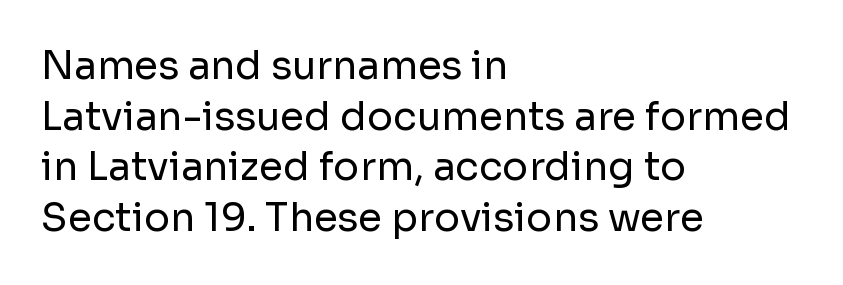
Proportional: the letters do not fall into vertical columns. You can tell from the bare stems that sans-serif type was used. You can tell it's not italic because the verticals are truly vertical. The lines are quadded left. Beneath every word, the page is bare.
